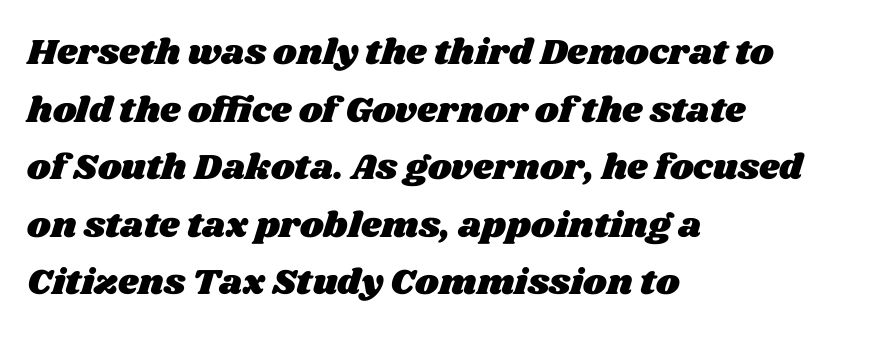
The image shows 36 px wide type; set left-aligned, normal line spacing (1.6x), normal letter spacing, not underlined; medium stroke contrast and a large x-height.
